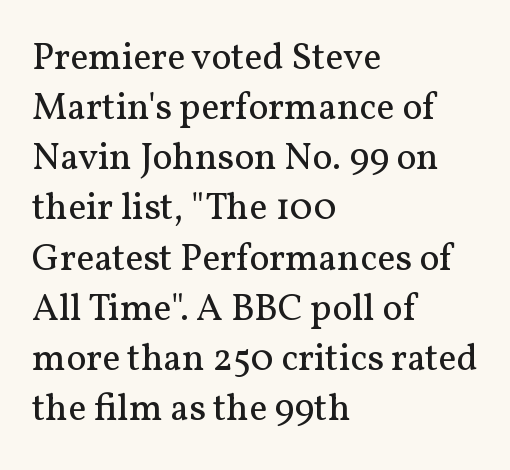
Q: Is the text bold? A: No.
Q: Is the text italic (slanted)? A: No, it is upright.
Q: Is the typeface a serif or a sans-serif typeface? A: Serif.
Q: Is the text underlined? A: No.
Q: How is the paragraph aligned? A: Left-aligned.
Q: Is the spacing between letters normal or unusually wide? A: Normal.
Q: Is the spacing between lines tight, normal or loose? A: Normal.
Q: Width (condensed, normal, or wide)? A: Normal.
Q: Stroke contrast? A: Medium.
Q: x-height? A: Medium.
Q: Monospaced? A: No.
